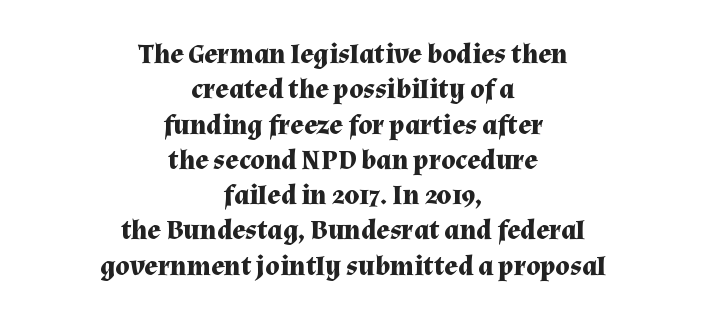
{"serif": "yes", "italic": "no", "bold": "yes", "weight": "bold", "width": "normal", "stroke_contrast": "medium", "x_height": "medium", "monospaced": "no", "underline": "no", "align": "center", "line_spacing": "normal", "line_spacing_ratio": 1.26, "letter_spacing": "normal", "letter_spacing_em": 0.0, "glyph_px": 28}
